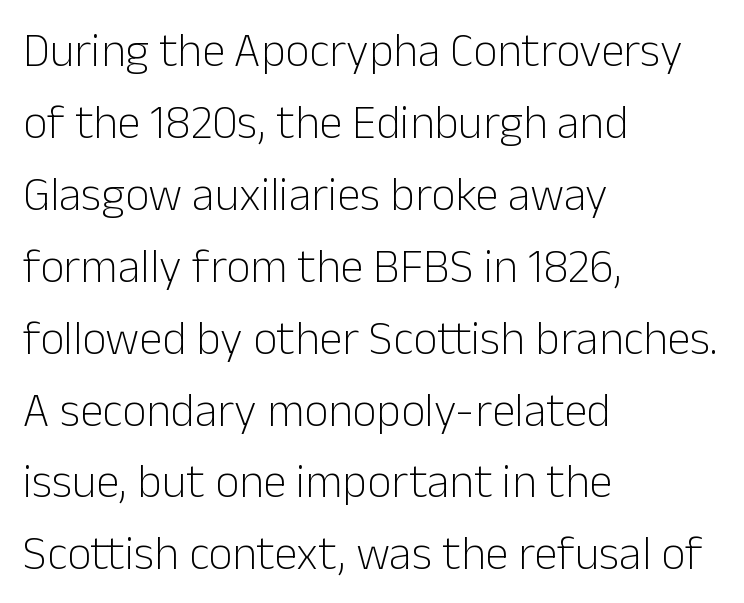
{"serif": "no", "italic": "no", "bold": "no", "weight": "light", "width": "normal", "stroke_contrast": "low", "x_height": "medium", "monospaced": "no", "underline": "no", "align": "left", "line_spacing": "normal", "line_spacing_ratio": 1.53, "letter_spacing": "normal", "letter_spacing_em": 0.0, "glyph_px": 47}
